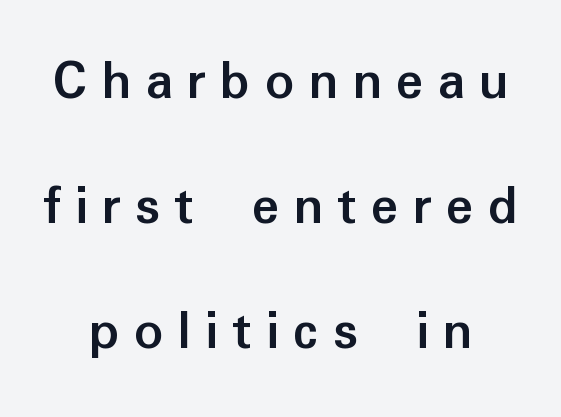
The image shows 57 px semibold sans-serif type, upright; set centered, loose line spacing (2.19x), unusually wide letter spacing (+0.25 em), not underlined; low stroke contrast and a medium x-height.
